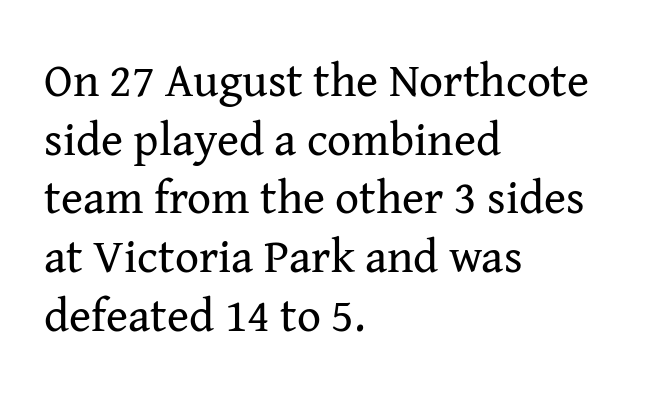
Q: Is the text bold? A: No.
Q: Is the text italic (slanted)? A: No, it is upright.
Q: Is the typeface a serif or a sans-serif typeface? A: Serif.
Q: Is the text underlined? A: No.
Q: How is the paragraph aligned? A: Left-aligned.
Q: Is the spacing between letters normal or unusually wide? A: Normal.
Q: Is the spacing between lines tight, normal or loose? A: Normal.
Q: Width (condensed, normal, or wide)? A: Normal.
Q: Stroke contrast? A: Medium.
Q: x-height? A: Medium.
Q: Monospaced? A: No.
